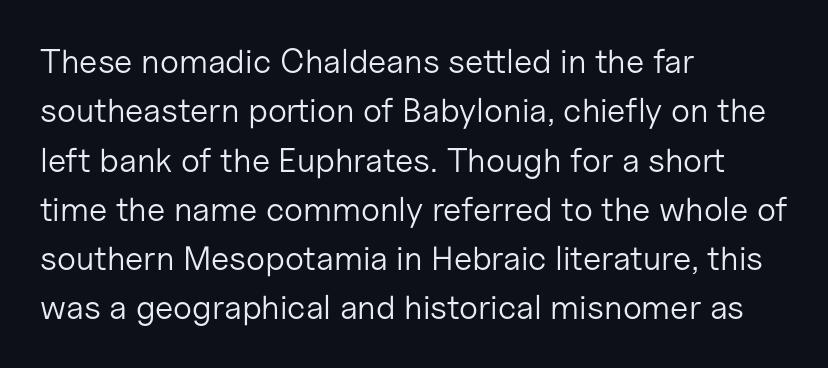
This block has exactly the height ordinary leading produces. The typeface chosen for these lines omits serifs. A student would call this left alignment; a typographer would say flush left, rag right. The passage shown is typed in a proportional face where columns would drift. Bold? No — there's no thickening of the strokes. You can tell it's not italic because the verticals are truly vertical.
